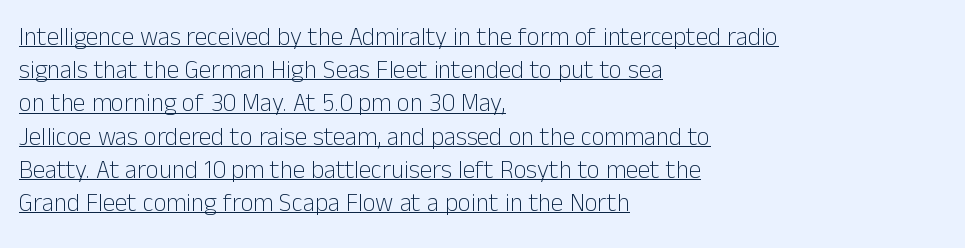
The image shows 25 px text type, upright; set left-aligned, normal line spacing (1.33x), normal letter spacing, underlined.
